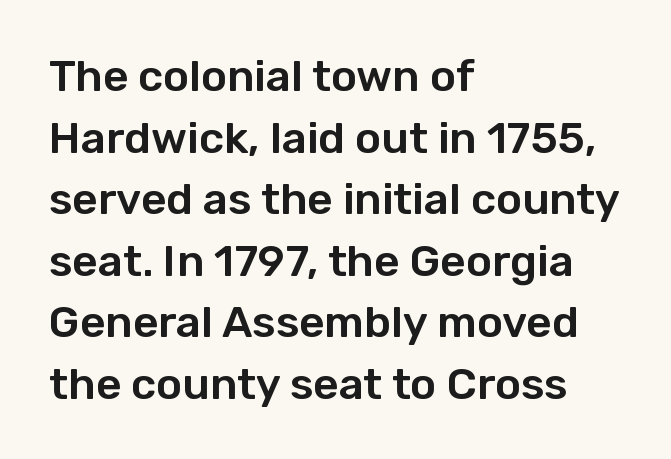
There is no visible air inserted between adjacent glyphs. The glyphs are unaccompanied by any horizontal stroke below them. Do the characters align in a grid? No, the font is proportional. Each new line begins a customary step beneath the previous one.
